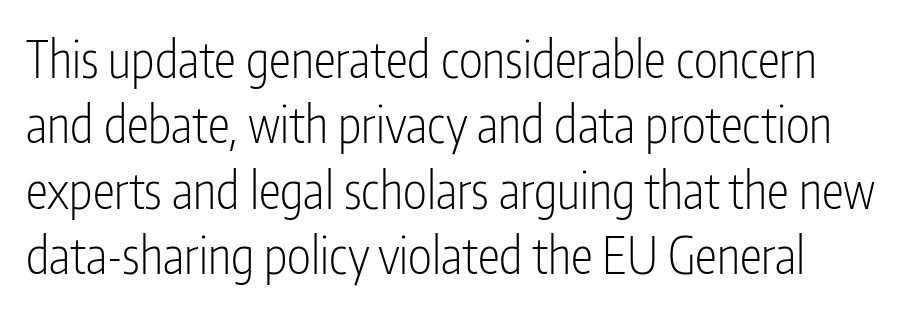
{"serif": "no", "italic": "no", "bold": "no", "weight": "light", "width": "condensed", "stroke_contrast": "low", "x_height": "medium", "monospaced": "no", "underline": "no", "line_spacing": "normal", "line_spacing_ratio": 1.31, "letter_spacing": "normal", "letter_spacing_em": 0.0, "glyph_px": 50}
